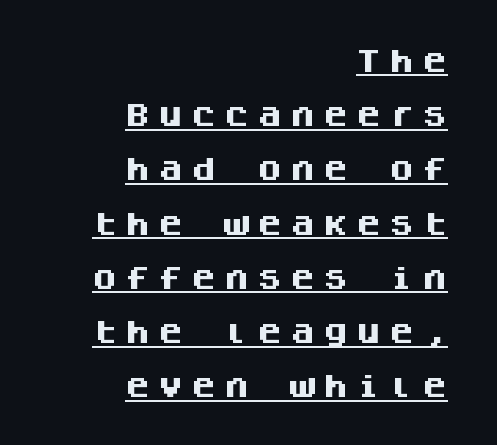
The image shows 25 px bold type, upright; set right-aligned, loose line spacing (2.17x), unusually wide letter spacing (+0.32 em), underlined.
